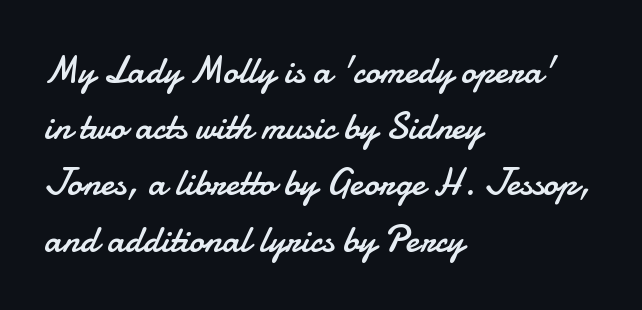
The image shows 38 px regular-weight sans-serif type; set left-aligned, normal line spacing (1.48x), normal letter spacing, not underlined; low stroke contrast and a small x-height.
